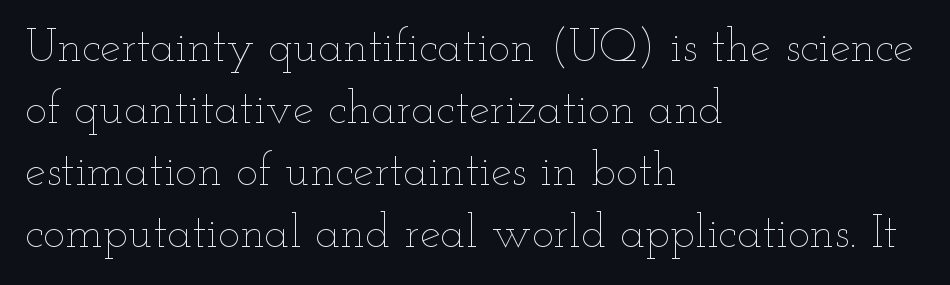
{"italic": "no", "bold": "no", "weight": "thin", "width": "wide", "stroke_contrast": "low", "x_height": "small", "monospaced": "no", "underline": "no", "align": "left", "line_spacing": "normal", "line_spacing_ratio": 1.32, "letter_spacing": "normal", "letter_spacing_em": 0.0, "glyph_px": 47}
